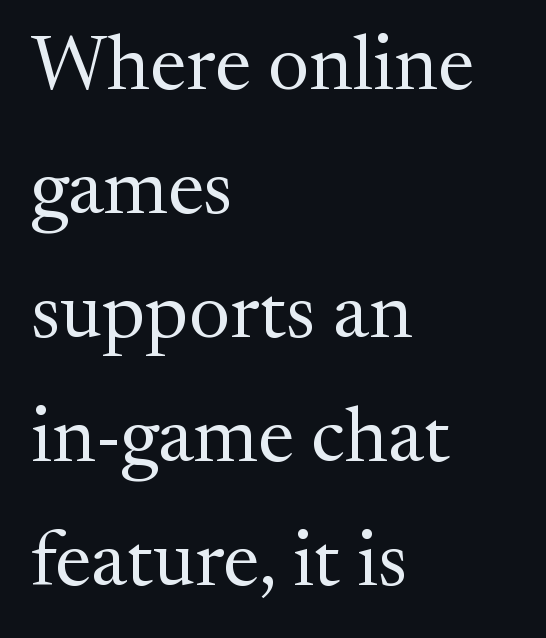
The image shows 78 px regular-weight serif type, upright; set left-aligned, normal line spacing (1.59x), normal letter spacing, not underlined; medium stroke contrast and a medium x-height.
